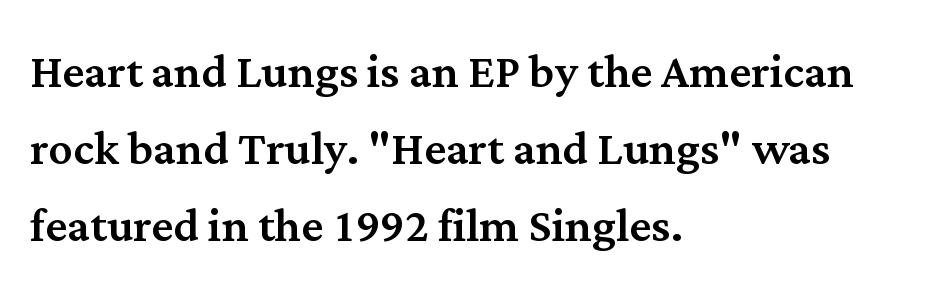
{"serif": "yes", "italic": "no", "width": "normal", "stroke_contrast": "medium", "x_height": "medium", "monospaced": "no", "underline": "no", "align": "left", "line_spacing": "normal", "line_spacing_ratio": 1.28, "letter_spacing": "normal", "letter_spacing_em": 0.0, "glyph_px": 60}
